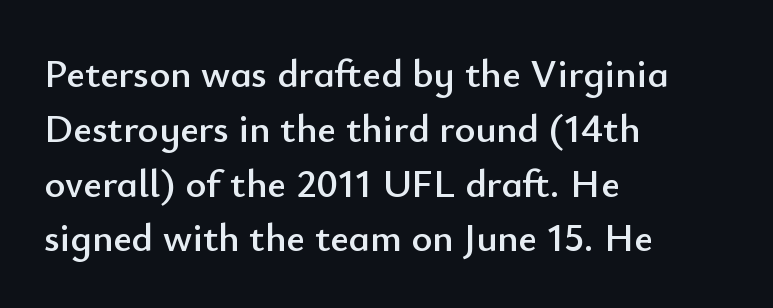
{"serif": "no", "italic": "no", "width": "normal", "stroke_contrast": "low", "x_height": "small", "monospaced": "no", "underline": "no", "align": "left", "line_spacing": "normal", "line_spacing_ratio": 1.37, "letter_spacing": "normal", "letter_spacing_em": 0.0, "glyph_px": 40}
